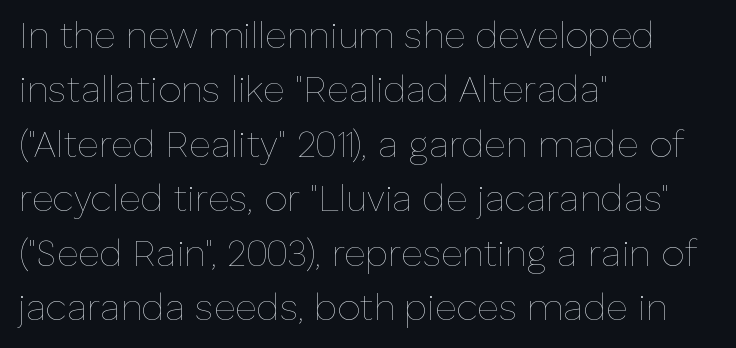
The image shows 37 px thin type, upright; set left-aligned, normal line spacing (1.47x), normal letter spacing, not underlined; low stroke contrast and a medium x-height.
